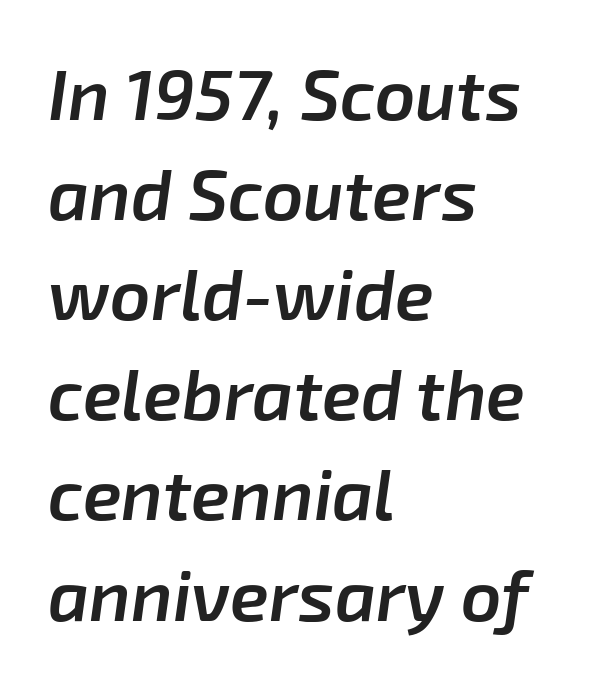
Horizontal alignment here is leftward, the default for most running prose. Between one letter and the next there's only the usual sliver of space. Firm but not heavy-handed strokes: this text is semibold. Is the type slanted? Yes — the strokes lean at a clear angle. The specimen omits any rule beneath the text block's lines. The lines sit at an ordinary, default distance from one another.
